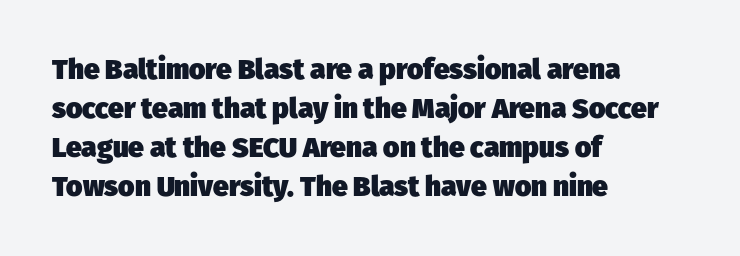
The image shows 28 px heavy sans-serif type; set left-aligned, normal line spacing (1.39x), normal letter spacing, not underlined; low stroke contrast and a medium x-height.
